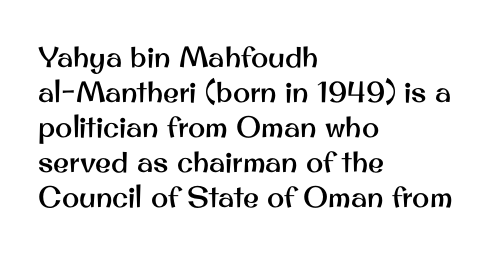
The image shows 29 px sans-serif type, upright; set left-aligned, line spacing 1.21x, normal letter spacing, not underlined; medium stroke contrast and a small x-height.
